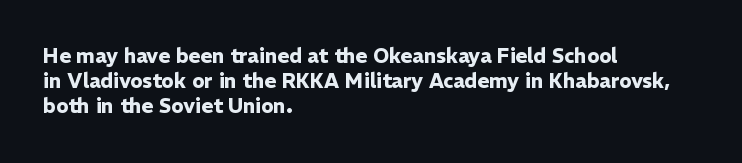
Q: Is the text bold? A: Yes.
Q: Is the text italic (slanted)? A: No, it is upright.
Q: Is the text underlined? A: No.
Q: How is the paragraph aligned? A: Left-aligned.
Q: Is the spacing between letters normal or unusually wide? A: Normal.
Q: Is the spacing between lines tight, normal or loose? A: Normal.
